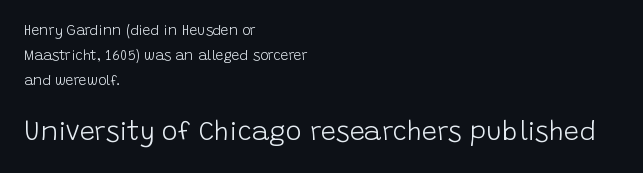
{"italic": "no", "bold": "no", "underline": "no", "align": "left", "line_spacing_ratio": 1.78, "letter_spacing": "normal", "letter_spacing_em": 0.0, "larger_block": "second", "size_ratio": 1.93, "glyph_px": 27}
